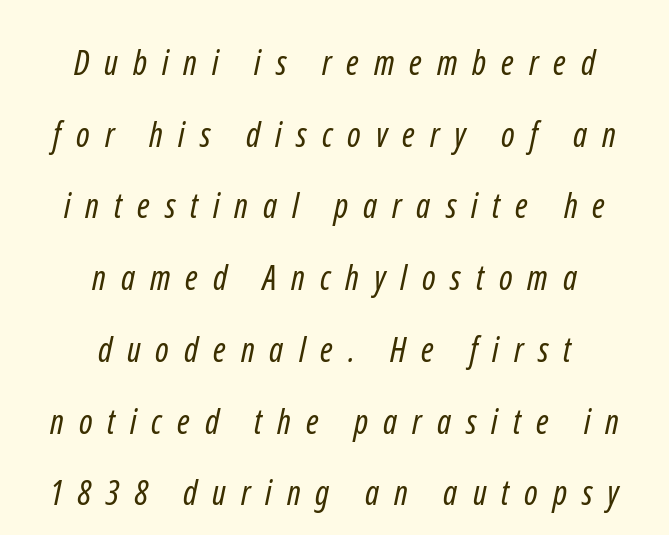
The image shows 34 px regular-weight, condensed sans-serif type; set centered, loose line spacing (2.11x), unusually wide letter spacing (+0.44 em), not underlined; low stroke contrast and a medium x-height.
